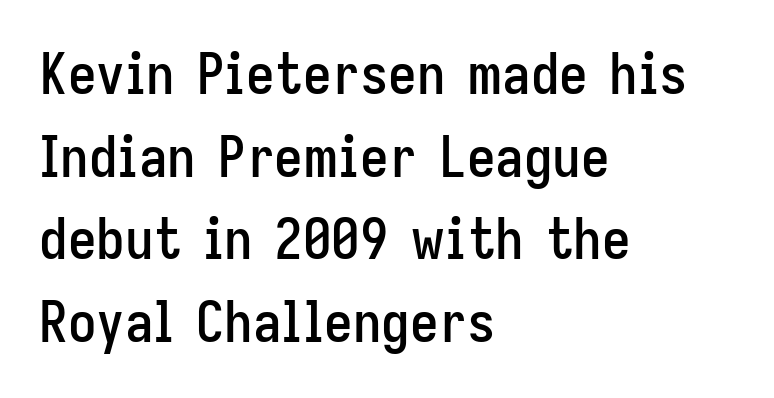
Think of a printed novel: that variable character pitch is what you see here. Plain, unruled lines of type. It's the straight-up-and-down kind of type. Are there feet on the stems? There aren't — it's a sans. The vertical gap from one line to the next is medium.
